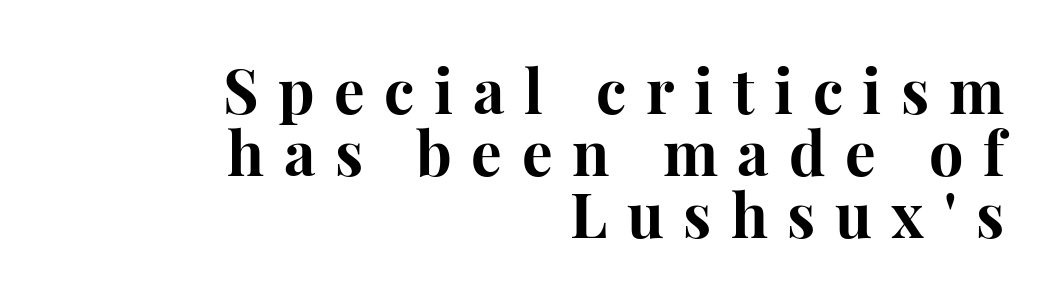
The image shows 61 px bold serif type, upright; set right-aligned, tight line spacing (1.02x), unusually wide letter spacing (+0.32 em), not underlined; high stroke contrast and a medium x-height.
